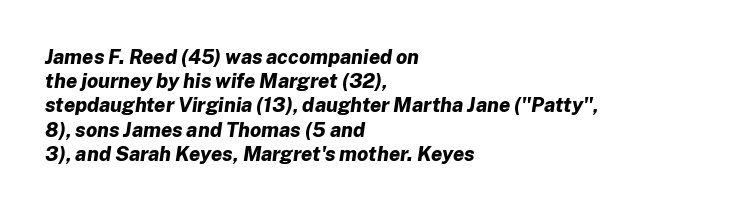
Q: Is the text bold? A: Yes.
Q: Is the text italic (slanted)? A: Yes, it leans right by about 8 degrees.
Q: Is the text underlined? A: No.
Q: How is the paragraph aligned? A: Left-aligned.
Q: Is the spacing between letters normal or unusually wide? A: Normal.
